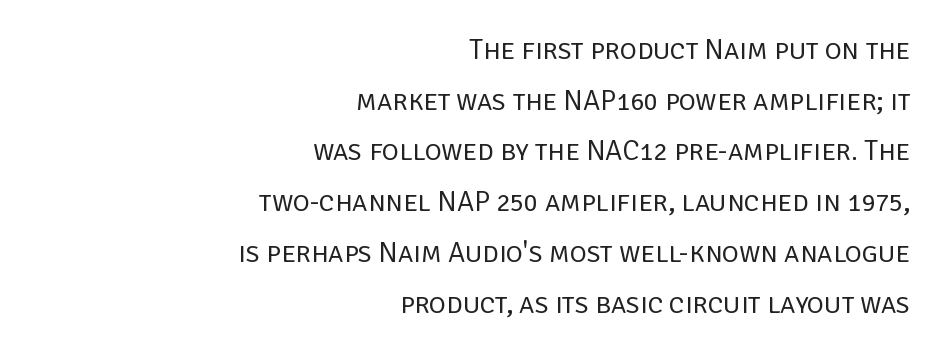
Q: Is the text bold? A: No.
Q: Is the text italic (slanted)? A: No, it is upright.
Q: Is the typeface a serif or a sans-serif typeface? A: Sans-serif.
Q: Is the text underlined? A: No.
Q: How is the paragraph aligned? A: Right-aligned.
Q: Is the spacing between letters normal or unusually wide? A: Normal.
Q: Width (condensed, normal, or wide)? A: Normal.
Q: Stroke contrast? A: Low.
Q: x-height? A: Large.
Q: Monospaced? A: No.
